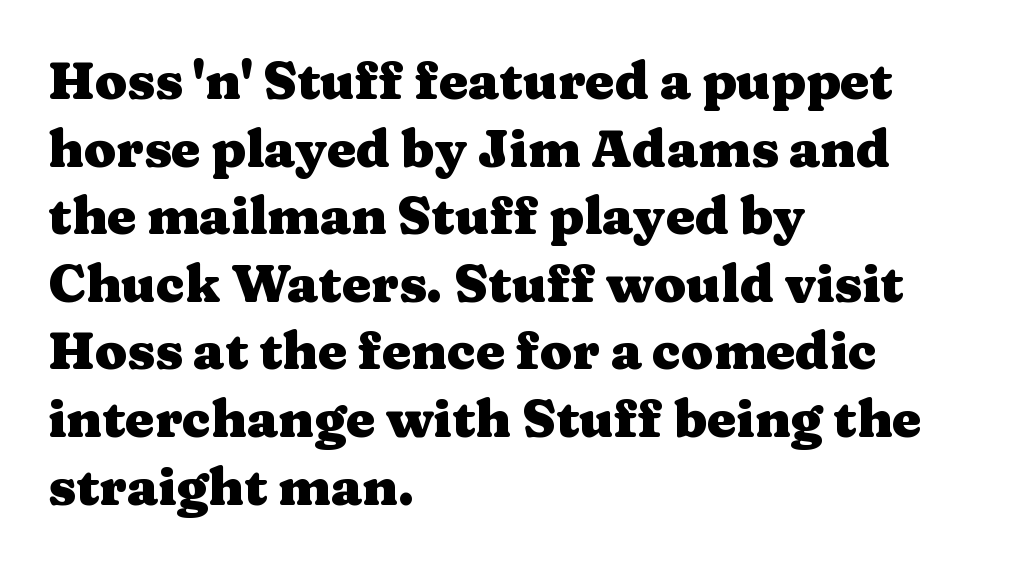
The image shows 52 px heavy, wide serif type, upright; set left-aligned, normal line spacing (1.3x), normal letter spacing, not underlined; medium stroke contrast and a medium x-height.
